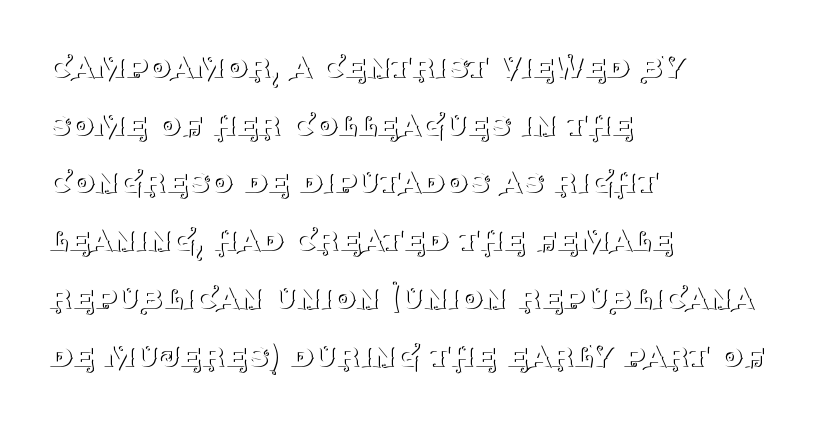
Q: Is the text bold? A: No.
Q: Is the text italic (slanted)? A: No, it is upright.
Q: Is the typeface a serif or a sans-serif typeface? A: Serif.
Q: Is the text underlined? A: No.
Q: How is the paragraph aligned? A: Left-aligned.
Q: Is the spacing between letters normal or unusually wide? A: Normal.
Q: Is the spacing between lines tight, normal or loose? A: Normal.
Q: Width (condensed, normal, or wide)? A: Normal.
Q: Stroke contrast? A: Medium.
Q: x-height? A: Large.
Q: Monospaced? A: No.
